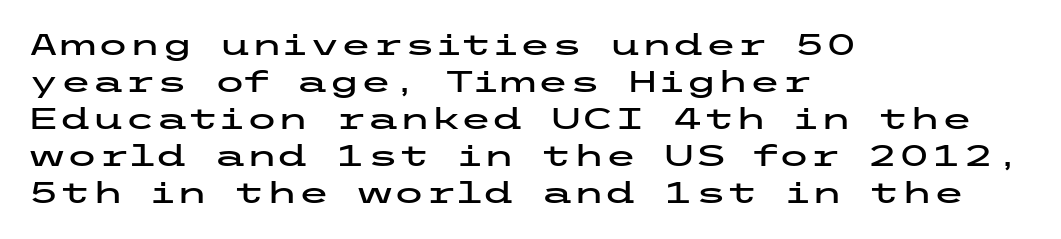
The image shows 29 px wide sans-serif type, upright; set left-aligned, normal line spacing (1.28x), normal letter spacing, not underlined; low stroke contrast and a medium x-height.
